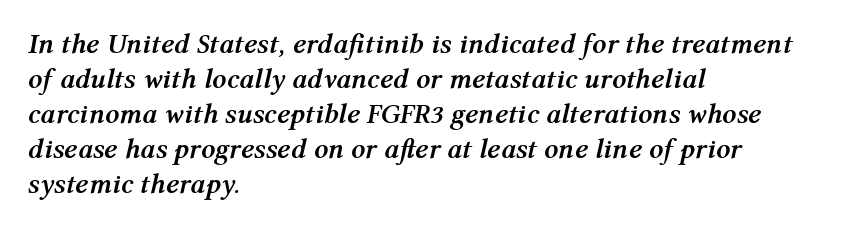
The image shows 28 px semibold type, italic (leaning right); set left-aligned, normal line spacing (1.25x), normal letter spacing, not underlined; medium stroke contrast and a medium x-height.
